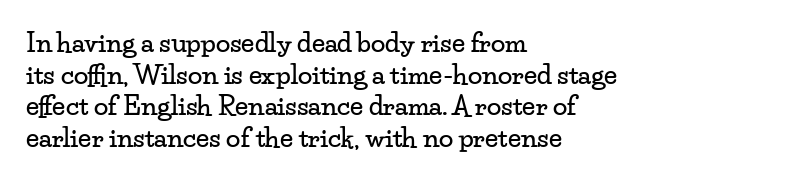
The lettering stays uniformly vertical, giving the passage a roman look. The baseline area is clear. The setting favours the left margin, as ordinary paragraphs usually do. These lines keep a tight, regular rhythm from letter to letter.
